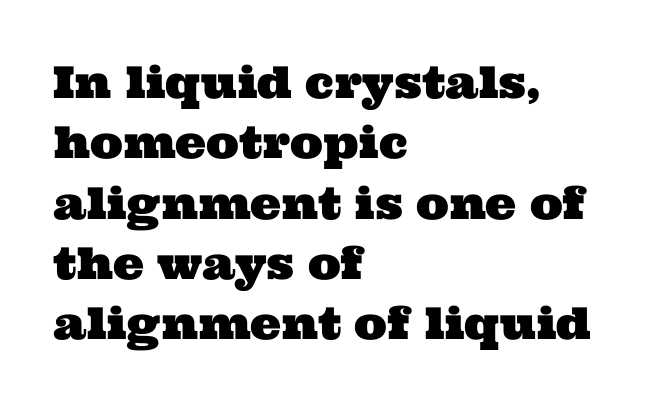
Q: Is the typeface a serif or a sans-serif typeface? A: Serif.
Q: Is the text underlined? A: No.
Q: How is the paragraph aligned? A: Left-aligned.
Q: Is the spacing between letters normal or unusually wide? A: Normal.
Q: Is the spacing between lines tight, normal or loose? A: Normal.
Q: Width (condensed, normal, or wide)? A: Wide.
Q: Stroke contrast? A: Medium.
Q: x-height? A: Medium.
Q: Monospaced? A: No.
